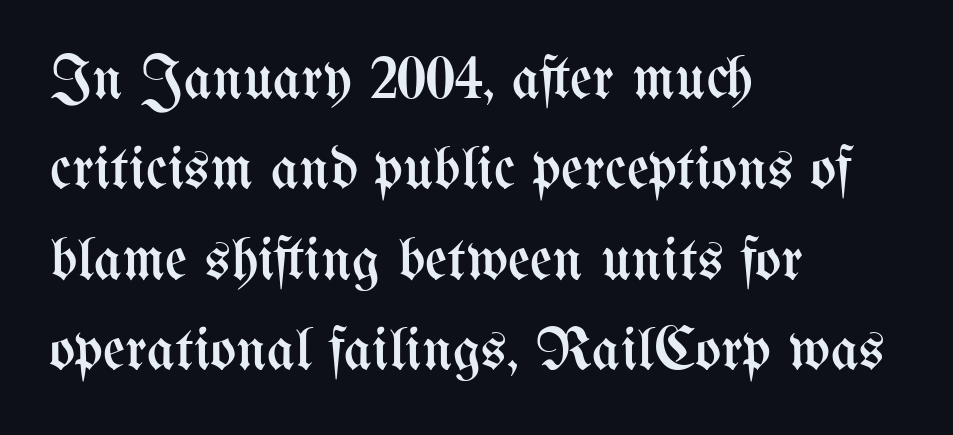
{"italic": "no", "bold": "no", "weight": "regular", "width": "condensed", "stroke_contrast": "medium", "x_height": "medium", "monospaced": "no", "underline": "no", "align": "left", "line_spacing": "normal", "line_spacing_ratio": 1.48, "letter_spacing": "normal", "letter_spacing_em": 0.0, "glyph_px": 61}
